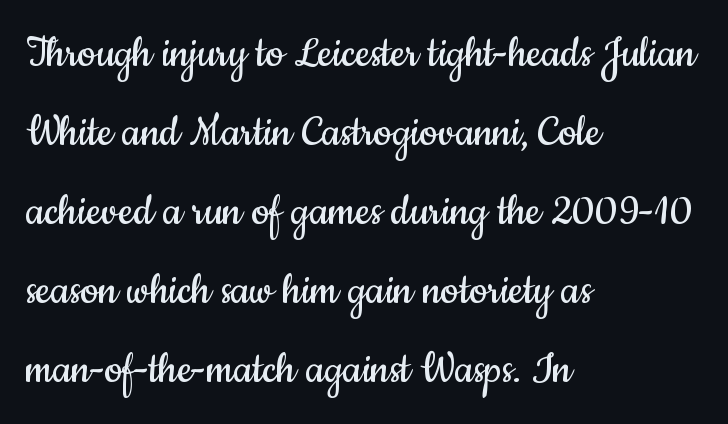
{"serif": "no", "bold": "no", "weight": "regular", "width": "condensed", "stroke_contrast": "low", "x_height": "small", "monospaced": "no", "underline": "no", "align": "left", "line_spacing": "normal", "line_spacing_ratio": 1.58, "letter_spacing": "normal", "letter_spacing_em": 0.0, "glyph_px": 50}
